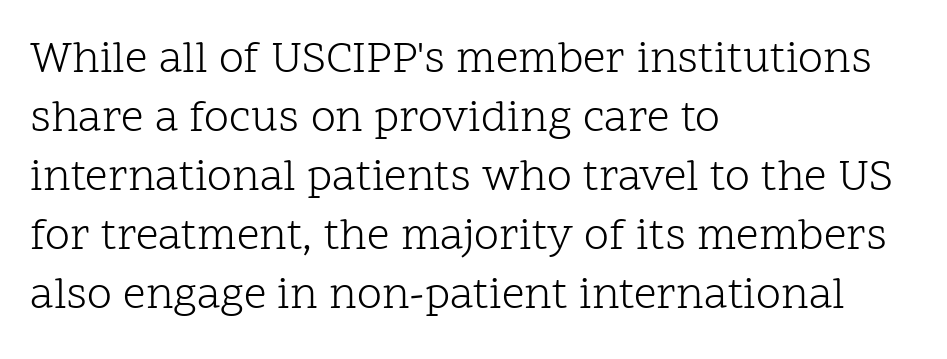
Q: Is the text bold? A: No.
Q: Is the text italic (slanted)? A: No, it is upright.
Q: Is the typeface a serif or a sans-serif typeface? A: Serif.
Q: Is the text underlined? A: No.
Q: How is the paragraph aligned? A: Left-aligned.
Q: Is the spacing between letters normal or unusually wide? A: Normal.
Q: Is the spacing between lines tight, normal or loose? A: Normal.
Q: Width (condensed, normal, or wide)? A: Normal.
Q: Stroke contrast? A: Low.
Q: x-height? A: Medium.
Q: Monospaced? A: No.
